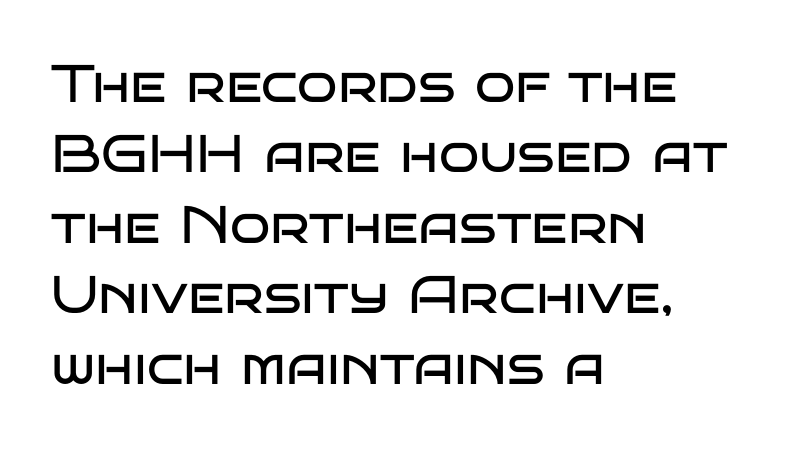
Q: Is the text bold? A: No.
Q: Is the text italic (slanted)? A: No, it is upright.
Q: Is the typeface a serif or a sans-serif typeface? A: Sans-serif.
Q: Is the text underlined? A: No.
Q: How is the paragraph aligned? A: Left-aligned.
Q: Is the spacing between letters normal or unusually wide? A: Normal.
Q: Is the spacing between lines tight, normal or loose? A: Normal.
Q: Width (condensed, normal, or wide)? A: Wide.
Q: Stroke contrast? A: Low.
Q: x-height? A: Large.
Q: Monospaced? A: No.
